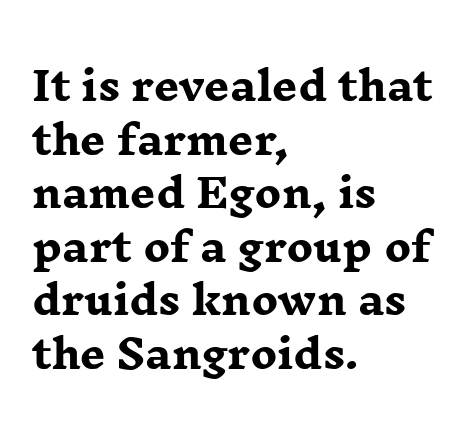
The image shows 40 px heavy, wide serif type, upright; set left-aligned, normal line spacing (1.34x), normal letter spacing, not underlined; low stroke contrast and a medium x-height.
